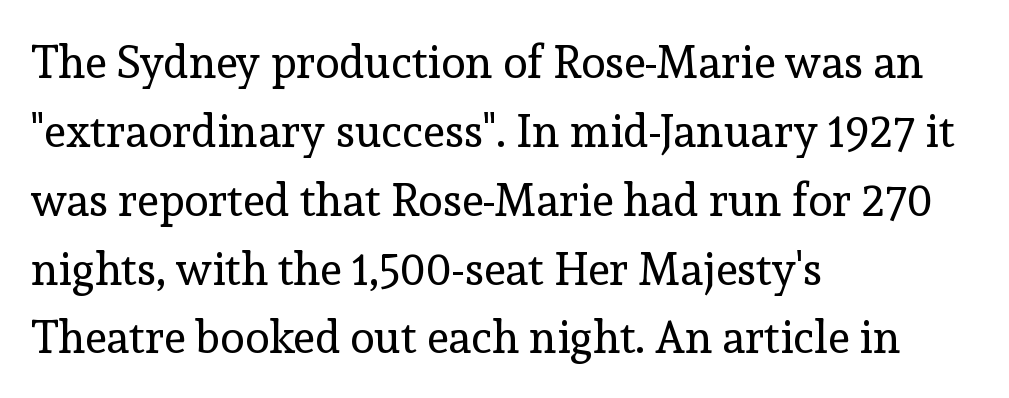
Q: Is the text bold? A: No.
Q: Is the text italic (slanted)? A: No, it is upright.
Q: Is the typeface a serif or a sans-serif typeface? A: Serif.
Q: Is the text underlined? A: No.
Q: How is the paragraph aligned? A: Left-aligned.
Q: Is the spacing between letters normal or unusually wide? A: Normal.
Q: Is the spacing between lines tight, normal or loose? A: Normal.
Q: Width (condensed, normal, or wide)? A: Normal.
Q: x-height? A: Medium.
Q: Monospaced? A: No.
